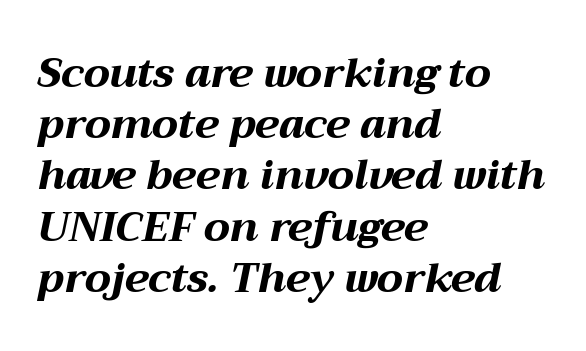
Q: Is the text bold? A: Yes.
Q: Is the text italic (slanted)? A: Yes, it leans right by about 12 degrees.
Q: Is the text underlined? A: No.
Q: How is the paragraph aligned? A: Left-aligned.
Q: Is the spacing between letters normal or unusually wide? A: Normal.
Q: Is the spacing between lines tight, normal or loose? A: Normal.
Q: Width (condensed, normal, or wide)? A: Wide.
Q: Stroke contrast? A: Medium.
Q: x-height? A: Medium.
Q: Monospaced? A: No.
